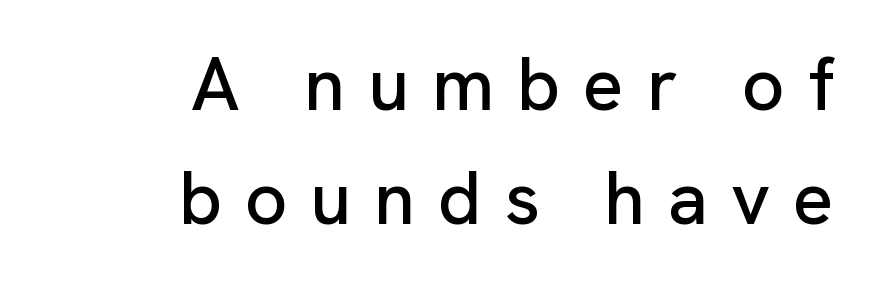
The image shows 75 px sans-serif type, upright; set right-aligned, normal line spacing (1.52x), unusually wide letter spacing (+0.3 em), not underlined; low stroke contrast and a medium x-height.
